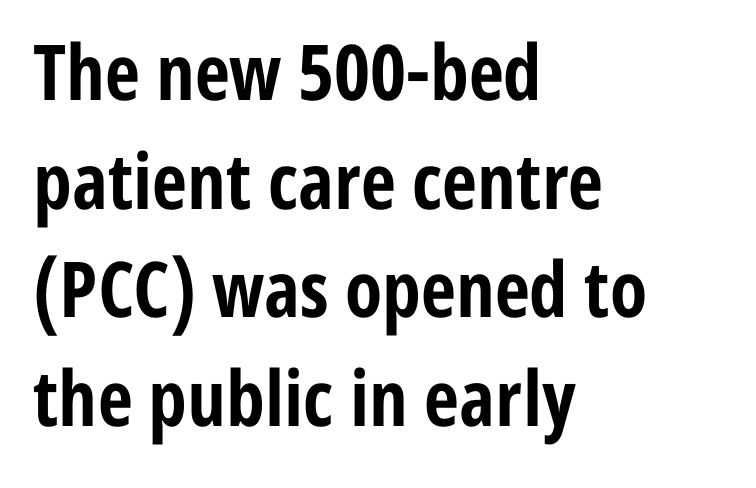
Q: Is the text bold? A: Yes.
Q: Is the text italic (slanted)? A: No, it is upright.
Q: Is the typeface a serif or a sans-serif typeface? A: Sans-serif.
Q: Is the text underlined? A: No.
Q: How is the paragraph aligned? A: Left-aligned.
Q: Is the spacing between letters normal or unusually wide? A: Normal.
Q: Is the spacing between lines tight, normal or loose? A: Normal.
Q: Width (condensed, normal, or wide)? A: Condensed.
Q: Stroke contrast? A: Low.
Q: x-height? A: Medium.
Q: Monospaced? A: No.
